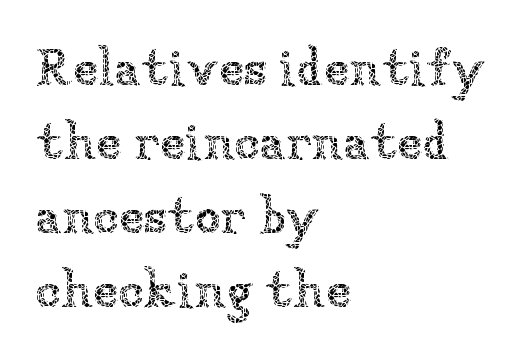
Q: Is the text bold? A: No.
Q: Is the text italic (slanted)? A: No, it is upright.
Q: Is the text underlined? A: No.
Q: How is the paragraph aligned? A: Left-aligned.
Q: Is the spacing between letters normal or unusually wide? A: Normal.
Q: Is the spacing between lines tight, normal or loose? A: Normal.
Q: Width (condensed, normal, or wide)? A: Normal.
Q: Stroke contrast? A: Low.
Q: x-height? A: Medium.
Q: Monospaced? A: No.
